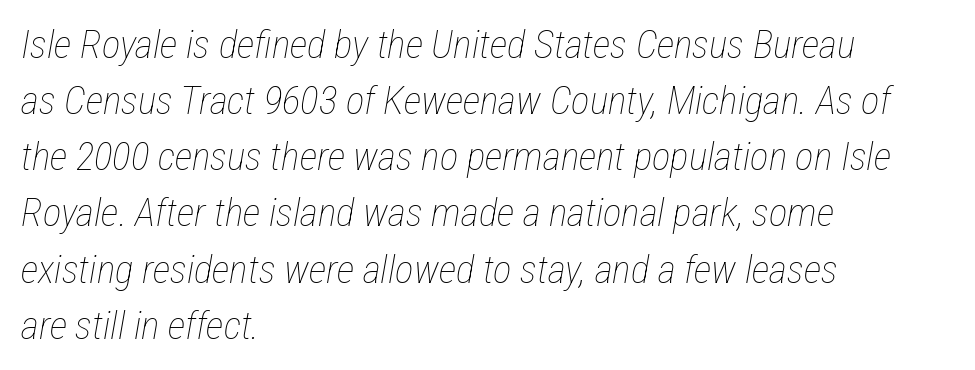
Q: Is the text bold? A: No.
Q: Is the text italic (slanted)? A: Yes, it leans right by about 12 degrees.
Q: Is the text underlined? A: No.
Q: How is the paragraph aligned? A: Left-aligned.
Q: Is the spacing between letters normal or unusually wide? A: Normal.
Q: Is the spacing between lines tight, normal or loose? A: Normal.
Q: Width (condensed, normal, or wide)? A: Condensed.
Q: Stroke contrast? A: Low.
Q: x-height? A: Medium.
Q: Monospaced? A: No.
